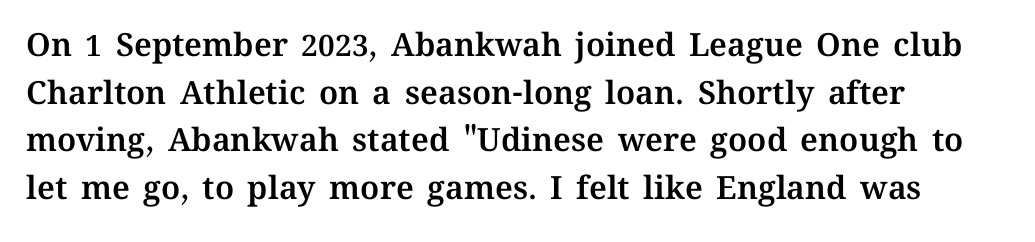
Each letter keeps its own natural width here, so spacing adapts to shape. Evenly set lines give the paragraph a standard silhouette. The letters stand straight up with perfectly vertical stems. Each line starts at the same left margin while the right side varies. Students, note that the glyphs here touch the page at normal intervals.
